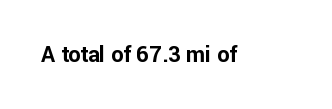
The image shows 22 px bold type, upright; set normal letter spacing, not underlined.
